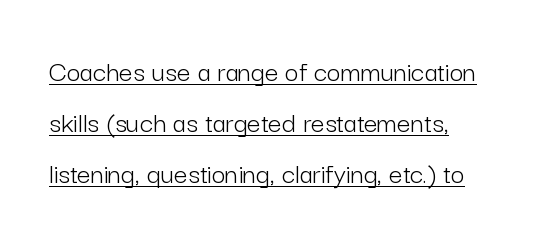
{"serif": "no", "italic": "no", "bold": "no", "weight": "light", "width": "normal", "stroke_contrast": "low", "x_height": "medium", "monospaced": "no", "underline": "yes", "align": "left", "line_spacing": "normal", "line_spacing_ratio": 1.7, "letter_spacing": "normal", "letter_spacing_em": 0.0, "glyph_px": 30}
